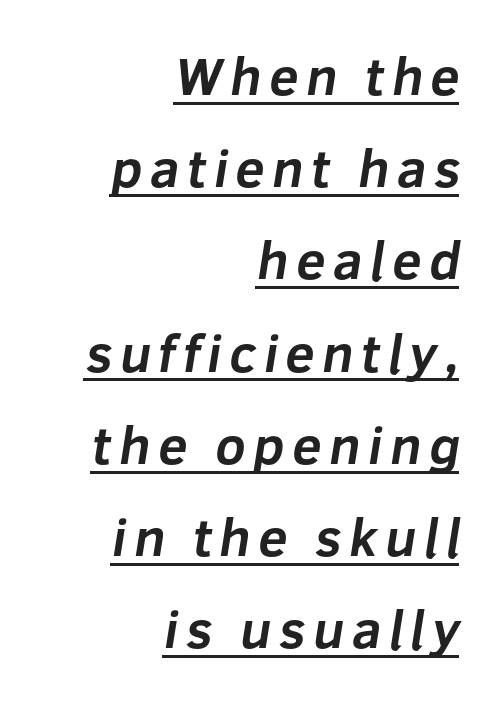
{"serif": "no", "bold": "yes", "weight": "bold", "width": "normal", "stroke_contrast": "low", "x_height": "medium", "monospaced": "no", "underline": "yes", "align": "right", "line_spacing_ratio": 1.74, "glyph_px": 53}
